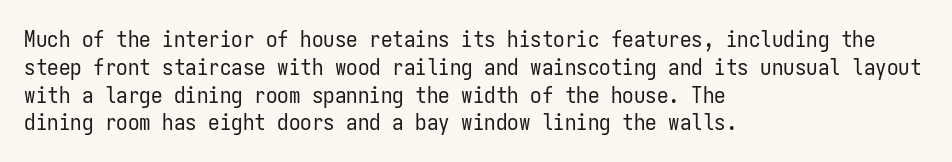
The image shows 23 px text type, upright; set left-aligned, line spacing 1.21x, normal letter spacing, not underlined.
